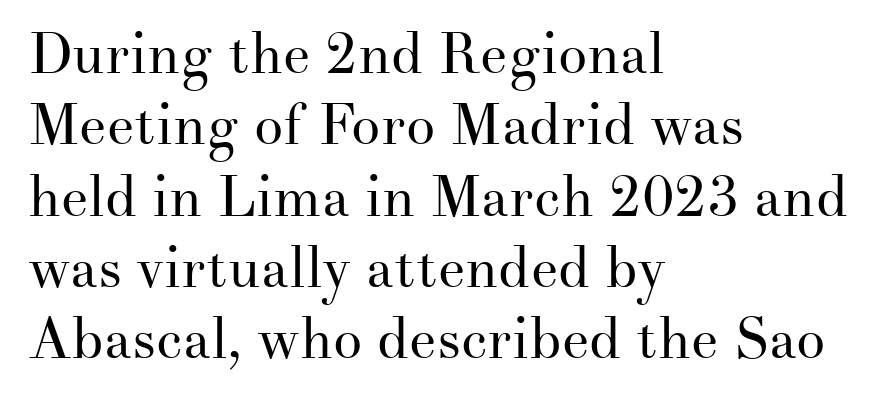
{"serif": "yes", "italic": "no", "bold": "no", "weight": "regular", "width": "normal", "stroke_contrast": "medium", "x_height": "small", "monospaced": "no", "underline": "no", "align": "left", "line_spacing_ratio": 1.23, "letter_spacing": "normal", "letter_spacing_em": 0.0, "glyph_px": 58}
